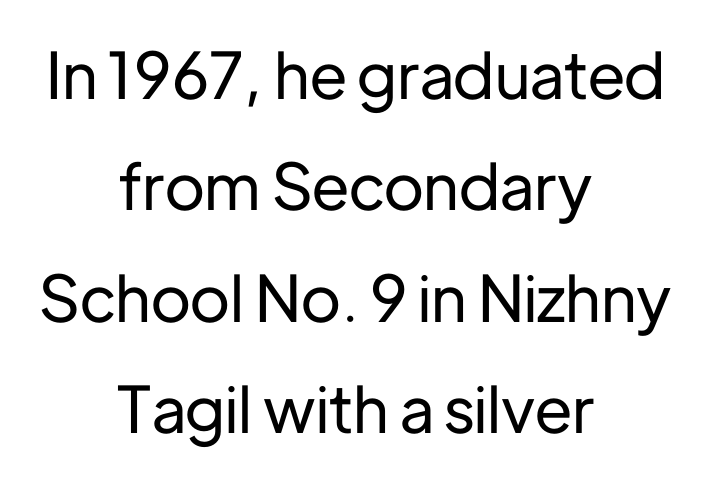
{"serif": "no", "italic": "no", "width": "normal", "stroke_contrast": "low", "x_height": "medium", "monospaced": "no", "underline": "no", "align": "center", "line_spacing_ratio": 1.74, "letter_spacing": "normal", "letter_spacing_em": 0.0, "glyph_px": 64}
